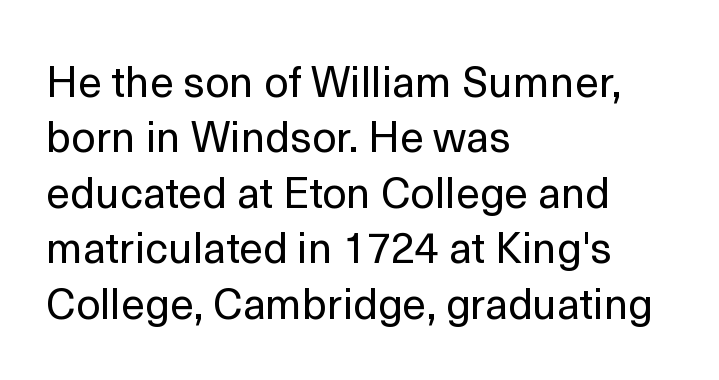
The image shows 43 px regular-weight sans-serif type, upright; set left-aligned, normal line spacing (1.29x), normal letter spacing, not underlined; a medium x-height.
